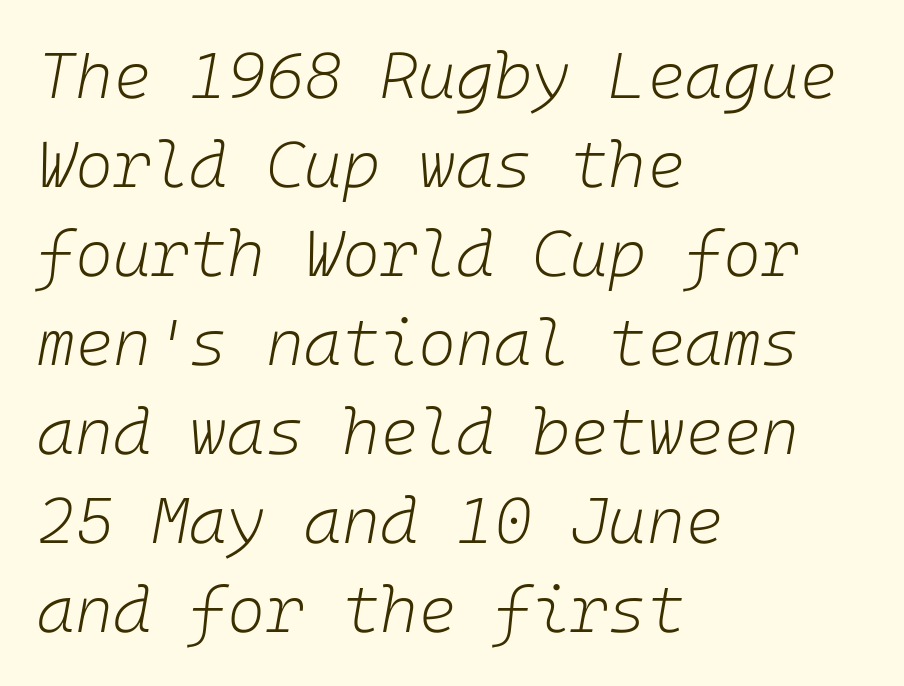
The image shows 65 px light type, italic (leaning right); set left-aligned, normal line spacing (1.37x), normal letter spacing, not underlined; low stroke contrast and a medium x-height.
